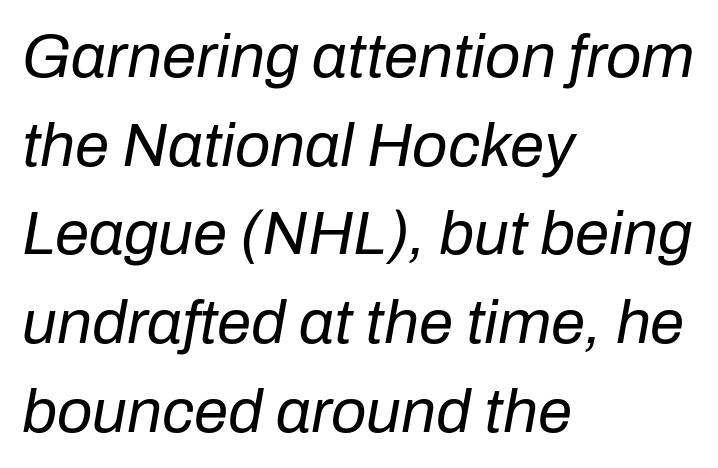
The vertical gap from one line to the next is medium. The face used here is rendered with its standard letterfit. Stems and bowls with no extra thickness — not bold. Clear beneath every line of the passage.
